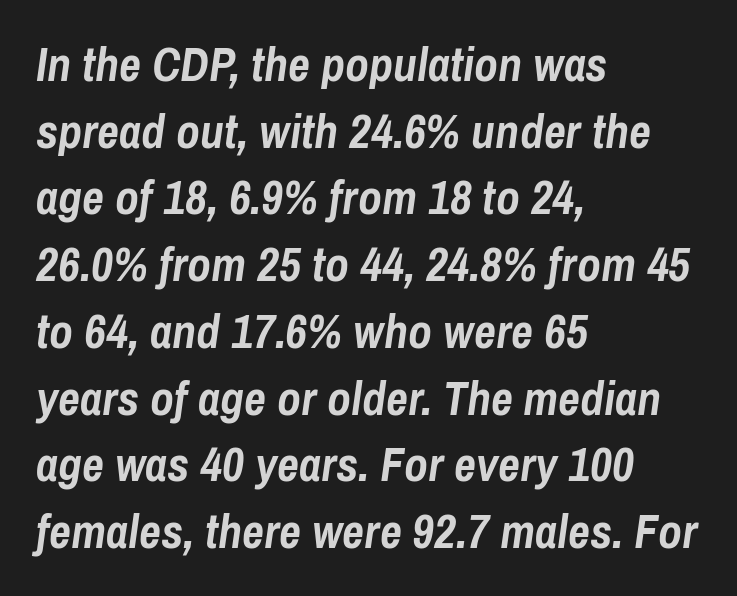
The area under the type is left untouched. Horizontal alignment here is leftward, the default for most running prose. Compared with typical body copy, the letter spacing here is the same. Chunky letters — that's bold for sure.
